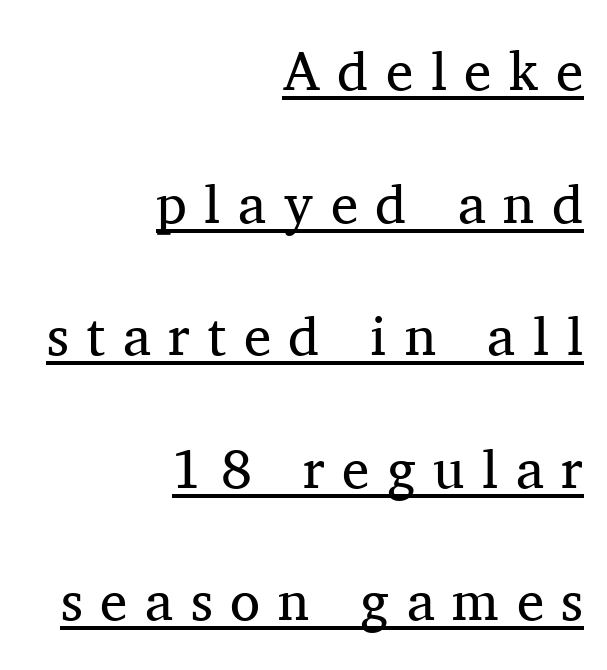
The image shows 55 px regular-weight serif type, upright; set right-aligned, loose line spacing (2.41x), unusually wide letter spacing (+0.32 em), underlined; medium stroke contrast and a medium x-height.
